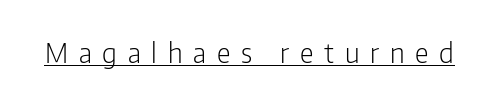
The specimen reads as upright at a glance. Between one letter and the next there's a generous, obvious gap. Is there an underline? Yes — a line sits under the letters. Counters stay open thanks to moderate or lighter strokes.
